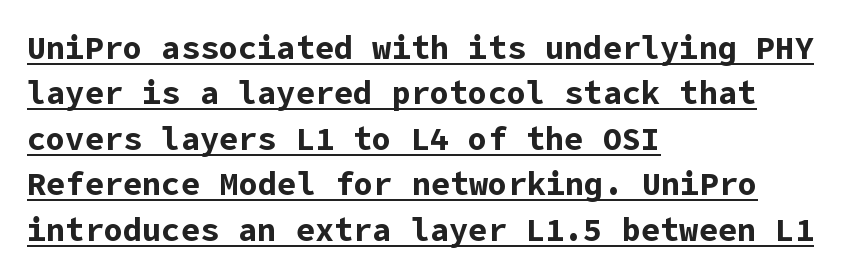
{"serif": "no", "italic": "no", "bold": "yes", "weight": "bold", "width": "normal", "stroke_contrast": "low", "x_height": "medium", "underline": "yes", "align": "left", "line_spacing": "normal", "line_spacing_ratio": 1.42, "letter_spacing": "normal", "letter_spacing_em": 0.0, "glyph_px": 32}
